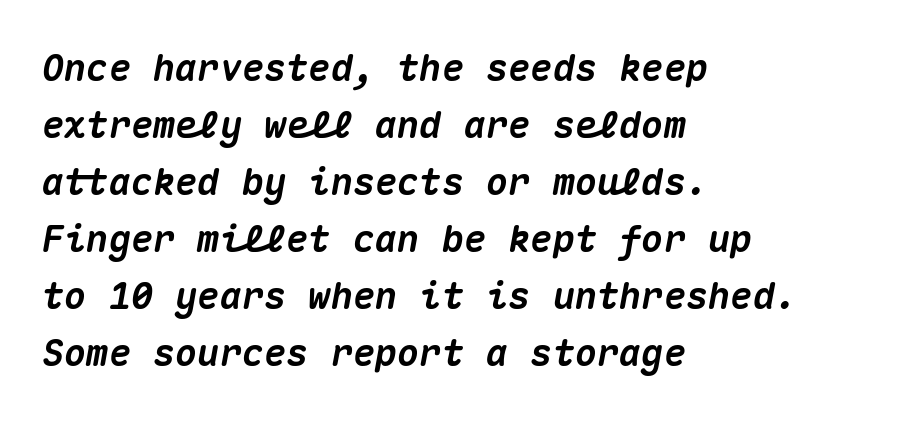
Q: Is the text bold? A: Yes.
Q: Is the text italic (slanted)? A: Yes, it leans right by about 10 degrees.
Q: Is the text underlined? A: No.
Q: How is the paragraph aligned? A: Left-aligned.
Q: Is the spacing between letters normal or unusually wide? A: Normal.
Q: Is the spacing between lines tight, normal or loose? A: Normal.
Q: Width (condensed, normal, or wide)? A: Normal.
Q: Stroke contrast? A: Medium.
Q: x-height? A: Medium.
Q: Monospaced? A: Yes.
